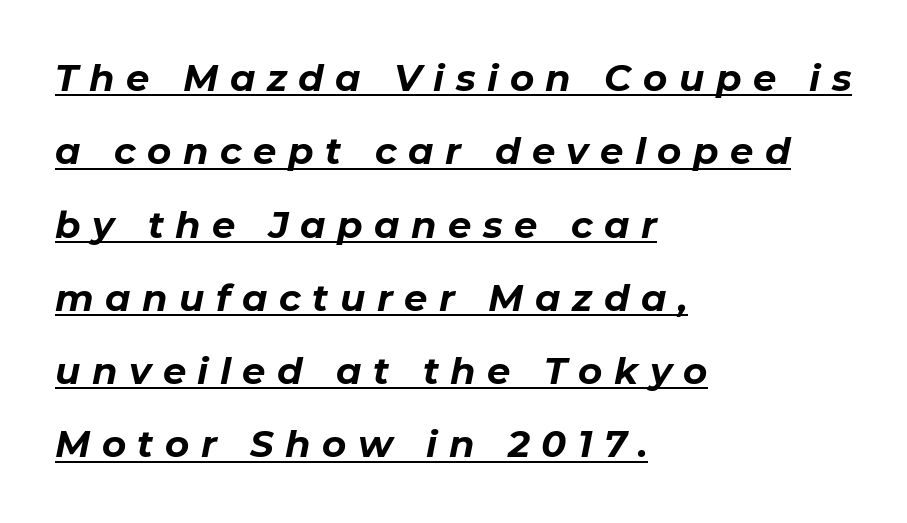
{"italic": "yes", "lean": "right", "slant_degrees": 11, "bold": "yes", "weight": "bold", "width": "normal", "stroke_contrast": "low", "x_height": "medium", "monospaced": "no", "underline": "yes", "align": "left", "line_spacing": "loose", "line_spacing_ratio": 1.98, "letter_spacing": "wide", "letter_spacing_em": 0.31, "glyph_px": 37}
